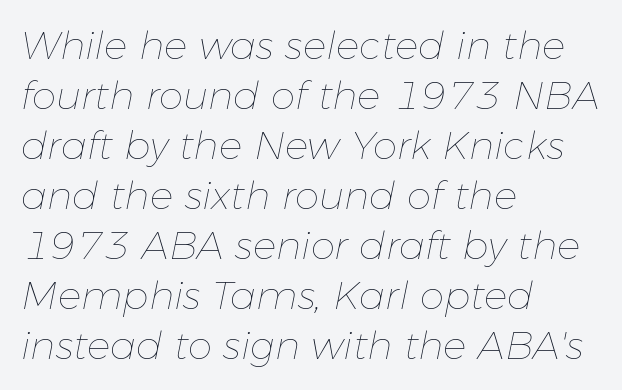
Q: Is the text bold? A: No.
Q: Is the text italic (slanted)? A: Yes, it leans right by about 11 degrees.
Q: Is the text underlined? A: No.
Q: How is the paragraph aligned? A: Left-aligned.
Q: Is the spacing between letters normal or unusually wide? A: Normal.
Q: Is the spacing between lines tight, normal or loose? A: Normal.
Q: Width (condensed, normal, or wide)? A: Normal.
Q: Stroke contrast? A: Low.
Q: x-height? A: Medium.
Q: Monospaced? A: No.
